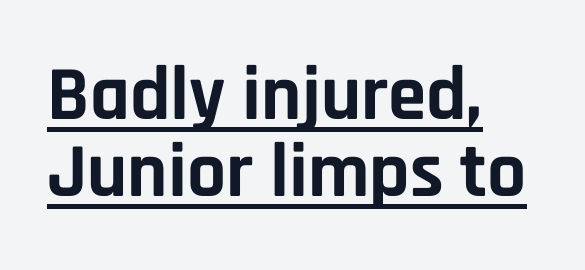
Q: Is the text bold? A: Yes.
Q: Is the text italic (slanted)? A: No, it is upright.
Q: Is the typeface a serif or a sans-serif typeface? A: Sans-serif.
Q: Is the text underlined? A: Yes.
Q: How is the paragraph aligned? A: Left-aligned.
Q: Is the spacing between letters normal or unusually wide? A: Normal.
Q: Is the spacing between lines tight, normal or loose? A: Tight.
Q: Width (condensed, normal, or wide)? A: Normal.
Q: Stroke contrast? A: Low.
Q: x-height? A: Large.
Q: Monospaced? A: No.
